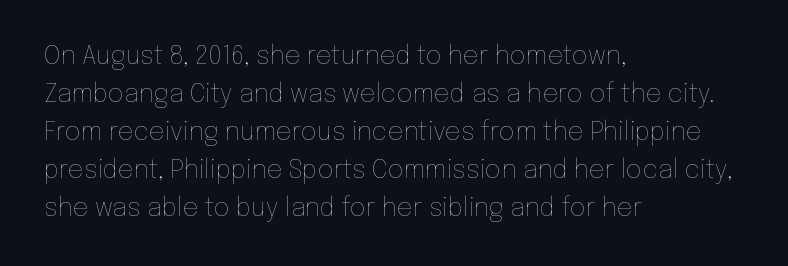
Q: Is the text bold? A: No.
Q: Is the text italic (slanted)? A: No, it is upright.
Q: Is the text underlined? A: No.
Q: How is the paragraph aligned? A: Left-aligned.
Q: Is the spacing between letters normal or unusually wide? A: Normal.
Q: Is the spacing between lines tight, normal or loose? A: Normal.
